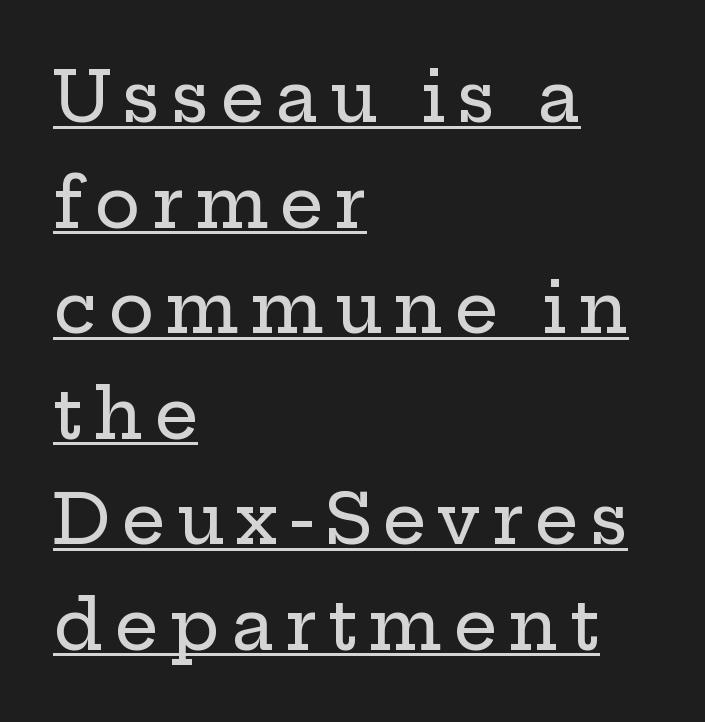
Q: Is the text italic (slanted)? A: No, it is upright.
Q: Is the typeface a serif or a sans-serif typeface? A: Serif.
Q: Is the text underlined? A: Yes.
Q: How is the paragraph aligned? A: Left-aligned.
Q: Is the spacing between lines tight, normal or loose? A: Normal.
Q: Width (condensed, normal, or wide)? A: Wide.
Q: Stroke contrast? A: Low.
Q: x-height? A: Medium.
Q: Monospaced? A: No.
